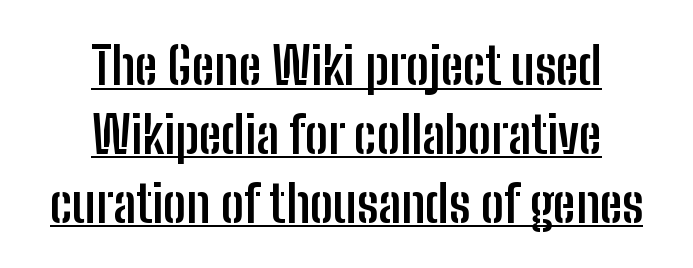
Beneath each row of characters lies a ruled line. The typeface chosen for these lines omits serifs. Normally led — the rows are evenly, conventionally spaced. Between one letter and the next there's only the usual sliver of space. Is the type bold? Yes — the strokes are clearly thick and heavy. This sample is center-justified, so both line endings float freely.
